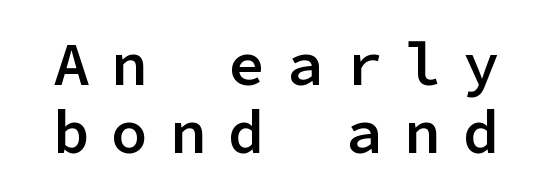
Q: Is the text bold? A: Semi-bold.
Q: Is the text italic (slanted)? A: No, it is upright.
Q: Is the typeface a serif or a sans-serif typeface? A: Sans-serif.
Q: Is the text underlined? A: No.
Q: Is the spacing between letters normal or unusually wide? A: Unusually wide.
Q: Is the spacing between lines tight, normal or loose? A: Tight.
Q: Width (condensed, normal, or wide)? A: Normal.
Q: Stroke contrast? A: Low.
Q: x-height? A: Medium.
Q: Monospaced? A: Yes.
